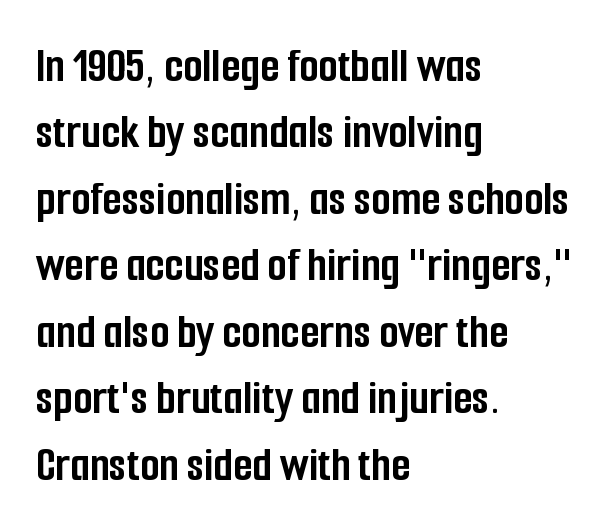
The image shows 50 px semibold, condensed sans-serif type, upright; set left-aligned, normal line spacing (1.33x), normal letter spacing, not underlined; low stroke contrast and a medium x-height.
